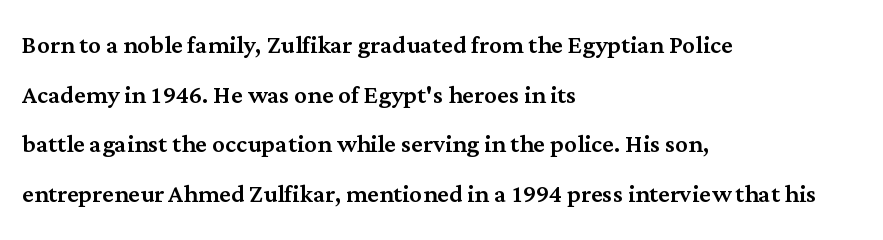
Regarding serifs, this sample has them. Varying glyph widths throughout — classic text-font behaviour. Every character sits straight up, as roman type does. This rendering leaves character spacing at its baseline value.
